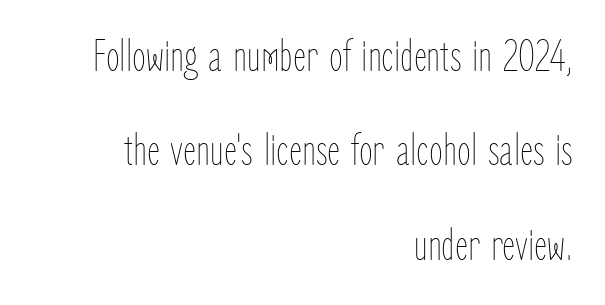
{"italic": "no", "bold": "no", "weight": "thin", "width": "condensed", "stroke_contrast": "low", "x_height": "medium", "monospaced": "no", "underline": "no", "align": "right", "line_spacing": "loose", "line_spacing_ratio": 2.1, "letter_spacing": "normal", "letter_spacing_em": 0.0, "glyph_px": 45}
